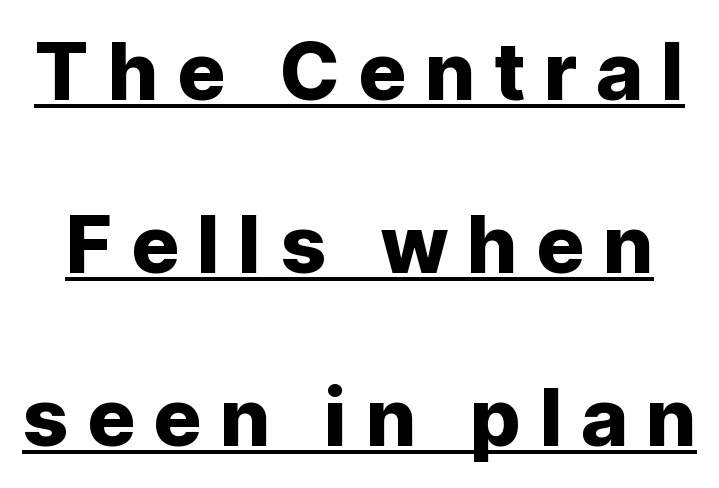
The image shows 80 px sans-serif type, upright; set loose line spacing (2.16x), unusually wide letter spacing (+0.23 em), underlined; low stroke contrast and a medium x-height.
